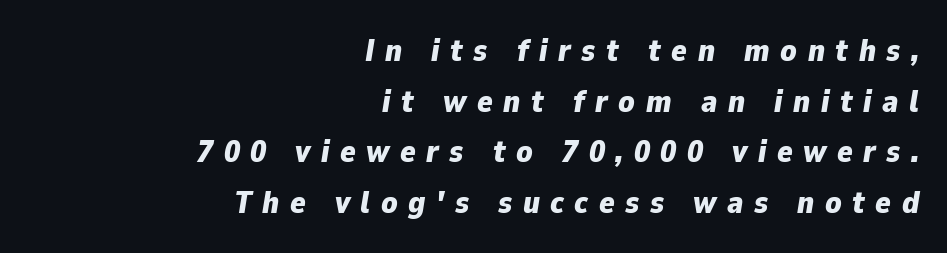
Q: Is the text bold? A: Yes.
Q: Is the text italic (slanted)? A: Yes, it leans right by about 9 degrees.
Q: Is the text underlined? A: No.
Q: How is the paragraph aligned? A: Right-aligned.
Q: Is the spacing between letters normal or unusually wide? A: Unusually wide.
Q: Is the spacing between lines tight, normal or loose? A: Normal.
Q: Width (condensed, normal, or wide)? A: Normal.
Q: Stroke contrast? A: Low.
Q: x-height? A: Medium.
Q: Monospaced? A: No.
